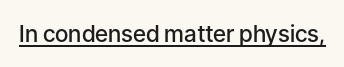
Q: Is the text bold? A: Semi-bold.
Q: Is the text italic (slanted)? A: No, it is upright.
Q: Is the text underlined? A: Yes.
Q: Is the spacing between letters normal or unusually wide? A: Normal.
